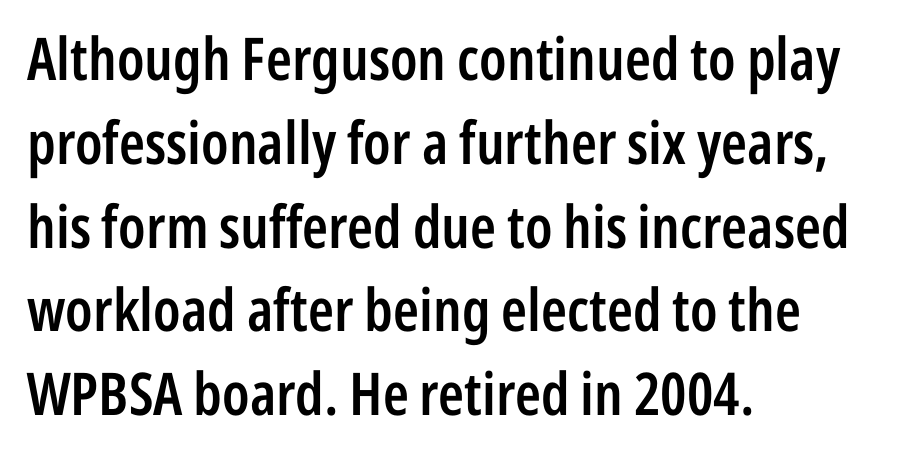
The image shows 59 px semibold, condensed sans-serif type, upright; set left-aligned, normal line spacing (1.42x), normal letter spacing, not underlined; low stroke contrast and a medium x-height.
